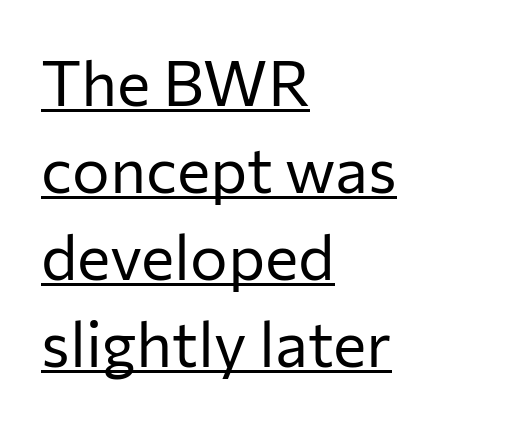
The typesetting does not lean heavy: it is not bold. Is this a fixed-width face? No — the glyphs have proportional, varying widths. Underline: present. Regarding serifs, this sample does without them. Standard letterfit; no display-style spreading of the glyphs.
